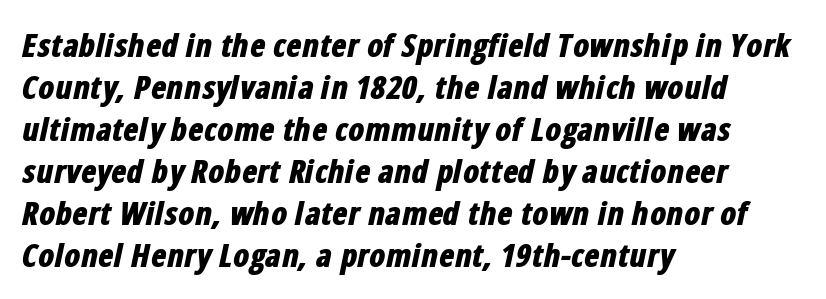
How would I describe the line gaps? Plain and ordinary. This is oblique type, the kind used for emphasis or titles. If you drew a ruler down the left edge, every line would touch it. Clear beneath every line of the passage. Honestly, the letter spacing is just normal — you wouldn't notice it. The letters are bold, with thick, heavy strokes.
